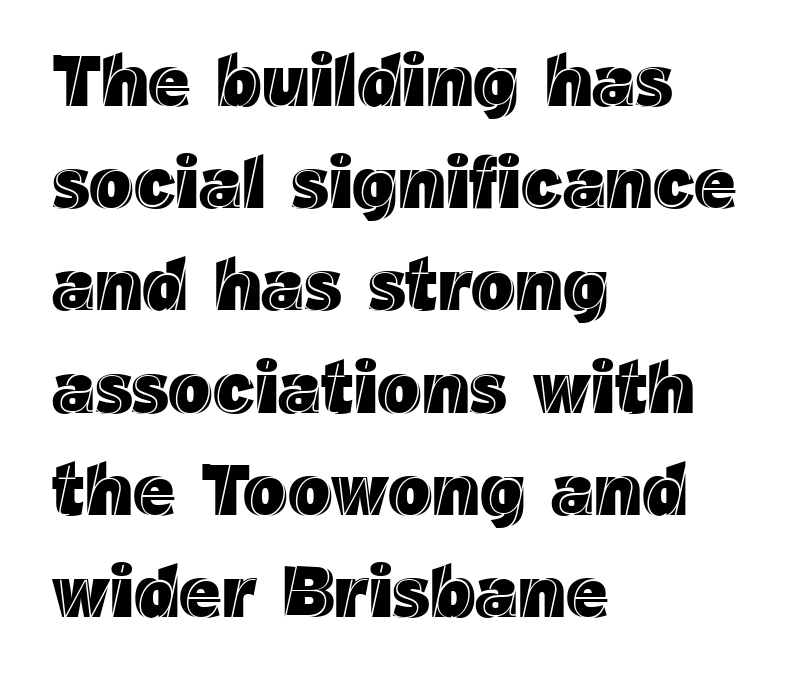
The image shows 73 px text type, upright; set left-aligned, normal line spacing (1.4x), normal letter spacing, not underlined; a medium x-height.
